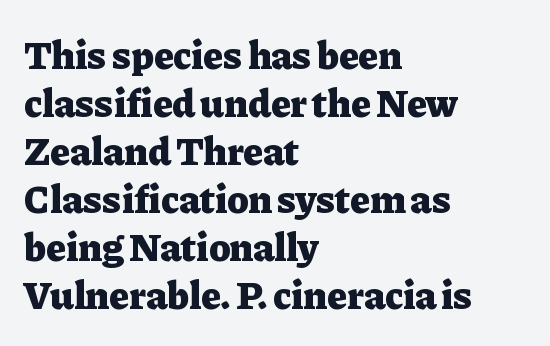
The image shows 40 px heavy serif type, upright; set left-aligned, line spacing 1.2x, normal letter spacing, not underlined; low stroke contrast and a medium x-height.
